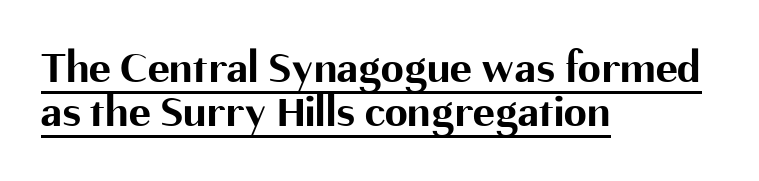
Q: Is the text bold? A: Yes.
Q: Is the text italic (slanted)? A: No, it is upright.
Q: Is the typeface a serif or a sans-serif typeface? A: Sans-serif.
Q: Is the text underlined? A: Yes.
Q: How is the paragraph aligned? A: Left-aligned.
Q: Is the spacing between letters normal or unusually wide? A: Normal.
Q: Is the spacing between lines tight, normal or loose? A: Tight.
Q: Width (condensed, normal, or wide)? A: Normal.
Q: Stroke contrast? A: Medium.
Q: x-height? A: Medium.
Q: Monospaced? A: No.
